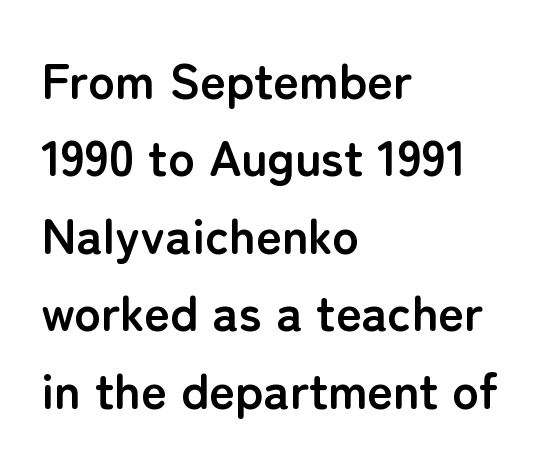
The image shows 50 px semibold sans-serif type, upright; set left-aligned, normal line spacing (1.55x), normal letter spacing, not underlined; low stroke contrast and a medium x-height.
